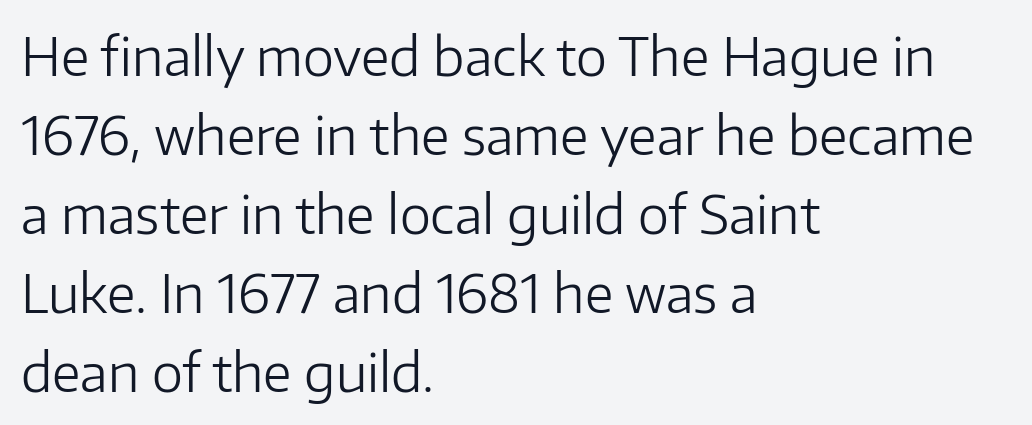
Letterform terminals end flat and unadorned throughout the passage. This sample uses an upright cut, with every glyph sitting square on the baseline. Clear beneath every line of the passage. Character widths vary here, with narrow letters taking less room than wide ones.
